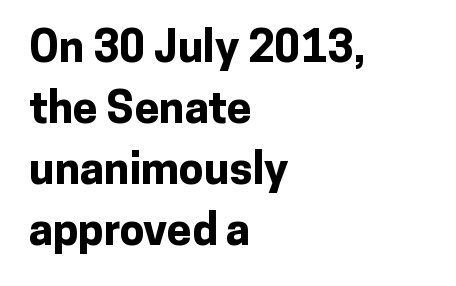
Serif or sans? Sans — the stroke terminals are bare. Chunky letters — that's bold for sure. This sample has the flowing, uneven cadence of proportional lettering. The type sits square on the baseline with zero lean. Every row of glyphs begins at an identical x-position on the left. Nothing unusual about the tracking: characters are spaced as the font intends.
